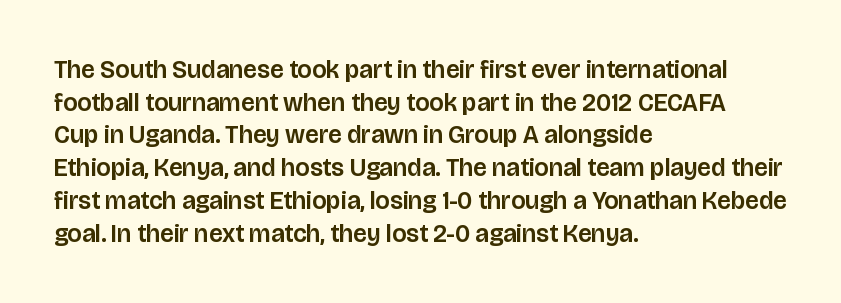
{"italic": "no", "underline": "no", "align": "left", "line_spacing": "normal", "line_spacing_ratio": 1.31, "letter_spacing": "normal", "letter_spacing_em": 0.0, "glyph_px": 25}
